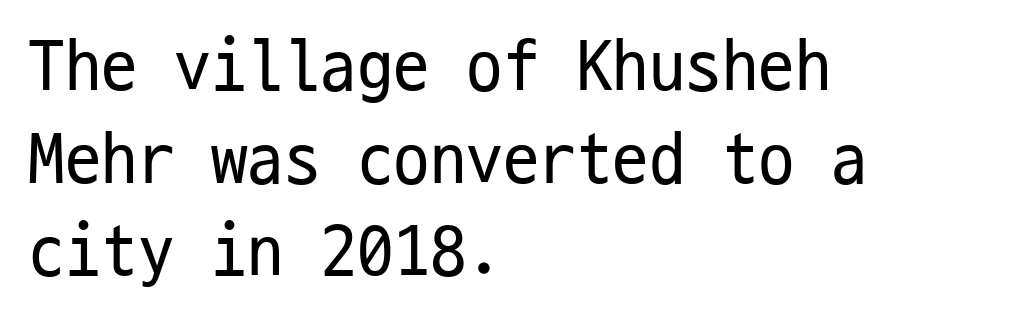
Q: Is the text bold? A: No.
Q: Is the text italic (slanted)? A: No, it is upright.
Q: Is the typeface a serif or a sans-serif typeface? A: Sans-serif.
Q: Is the text underlined? A: No.
Q: How is the paragraph aligned? A: Left-aligned.
Q: Is the spacing between letters normal or unusually wide? A: Normal.
Q: Is the spacing between lines tight, normal or loose? A: Normal.
Q: Width (condensed, normal, or wide)? A: Condensed.
Q: Stroke contrast? A: Low.
Q: x-height? A: Medium.
Q: Monospaced? A: Yes.
